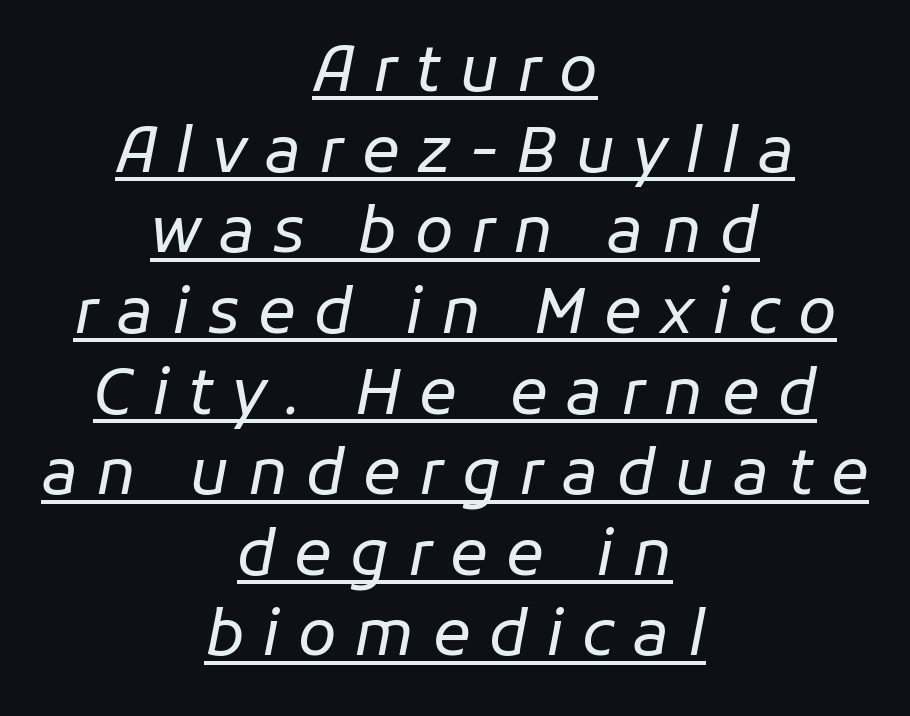
{"italic": "yes", "lean": "right", "slant_degrees": 11, "bold": "no", "weight": "regular", "width": "normal", "stroke_contrast": "low", "x_height": "medium", "monospaced": "no", "underline": "yes", "align": "center", "line_spacing": "normal", "line_spacing_ratio": 1.28, "letter_spacing": "wide", "letter_spacing_em": 0.29, "glyph_px": 63}
